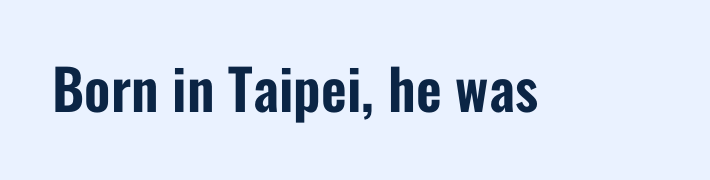
{"serif": "no", "italic": "no", "width": "condensed", "stroke_contrast": "low", "x_height": "medium", "monospaced": "no", "underline": "no", "letter_spacing": "normal", "letter_spacing_em": 0.0, "glyph_px": 56}
